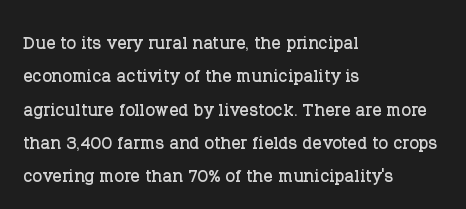
{"italic": "no", "underline": "no", "align": "left", "line_spacing": "normal", "line_spacing_ratio": 1.45, "letter_spacing": "normal", "letter_spacing_em": 0.0, "glyph_px": 23}
